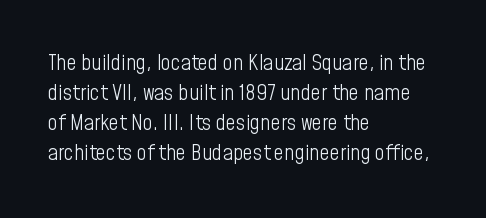
{"italic": "no", "bold": "no", "underline": "no", "align": "left", "line_spacing": "normal", "line_spacing_ratio": 1.37, "letter_spacing": "normal", "letter_spacing_em": 0.0, "glyph_px": 22}
